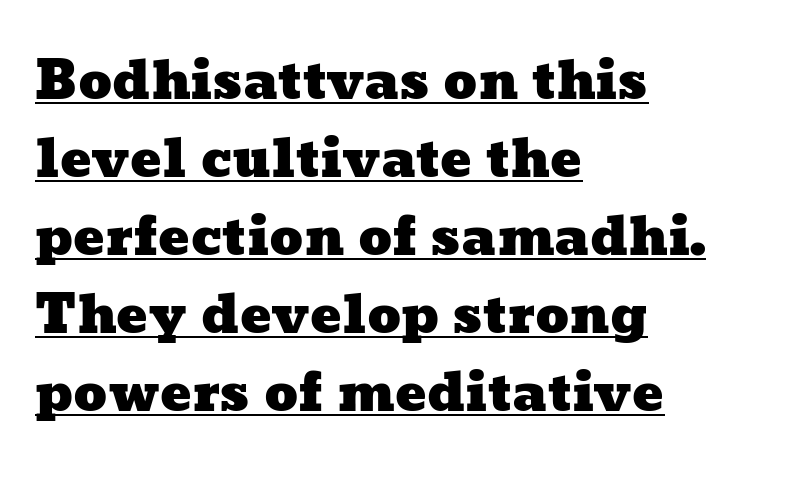
The image shows 52 px wide type; set left-aligned, normal line spacing (1.5x), normal letter spacing, underlined; low stroke contrast and a medium x-height.
